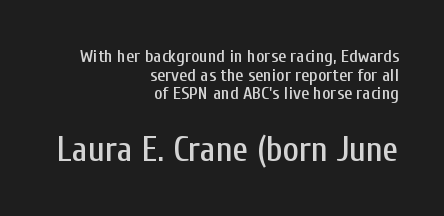
The image shows 35 px condensed sans-serif type, upright; set right-aligned, tight line spacing (1.03x), normal letter spacing, not underlined; the second (bottom) block is 1.94x larger; low stroke contrast and a medium x-height.
